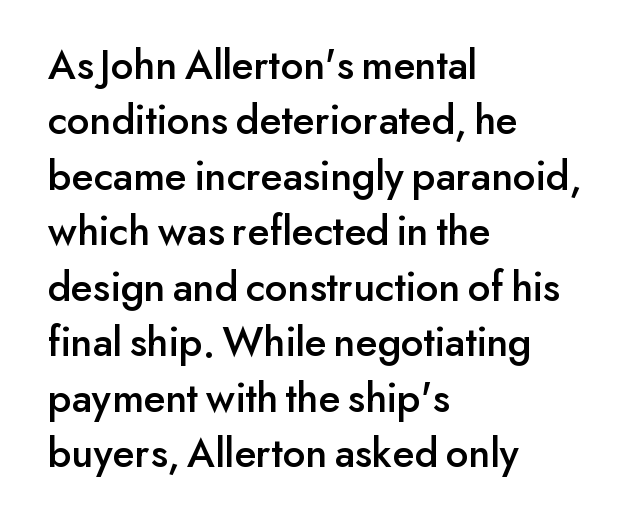
The image shows 43 px sans-serif type, upright; set left-aligned, normal line spacing (1.29x), normal letter spacing, not underlined; low stroke contrast and a small x-height.
